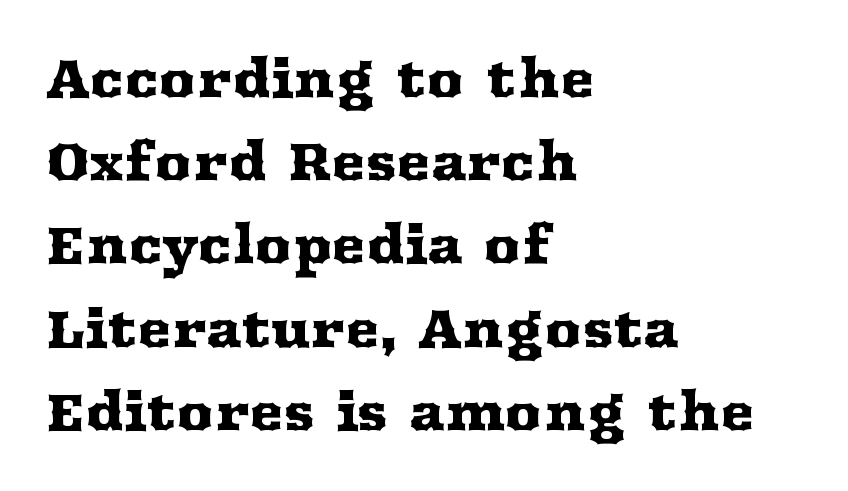
{"serif": "yes", "italic": "no", "width": "wide", "stroke_contrast": "medium", "x_height": "medium", "monospaced": "no", "underline": "no", "align": "left", "line_spacing": "normal", "line_spacing_ratio": 1.6, "letter_spacing": "normal", "letter_spacing_em": 0.0, "glyph_px": 52}
